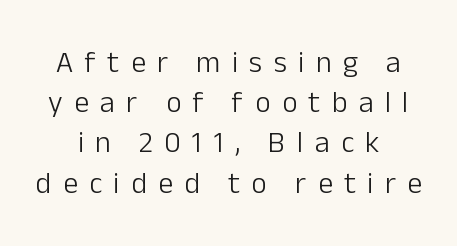
Q: Is the text bold? A: No.
Q: Is the text italic (slanted)? A: No, it is upright.
Q: Is the typeface a serif or a sans-serif typeface? A: Sans-serif.
Q: Is the text underlined? A: No.
Q: Is the spacing between letters normal or unusually wide? A: Unusually wide.
Q: Is the spacing between lines tight, normal or loose? A: Normal.
Q: Width (condensed, normal, or wide)? A: Normal.
Q: Stroke contrast? A: Low.
Q: x-height? A: Medium.
Q: Monospaced? A: No.
